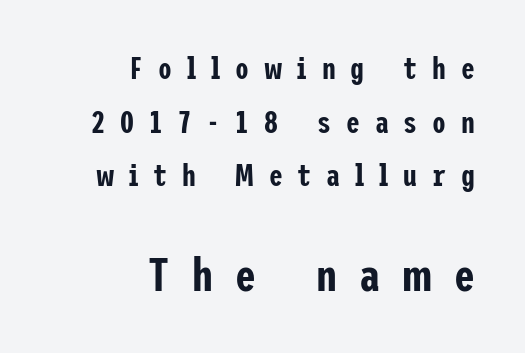
{"serif": "no", "italic": "no", "width": "condensed", "stroke_contrast": "low", "x_height": "medium", "underline": "no", "align": "right", "line_spacing_ratio": 1.73, "letter_spacing": "wide", "letter_spacing_em": 0.48, "larger_block": "second", "size_ratio": 1.52, "glyph_px": 47}
